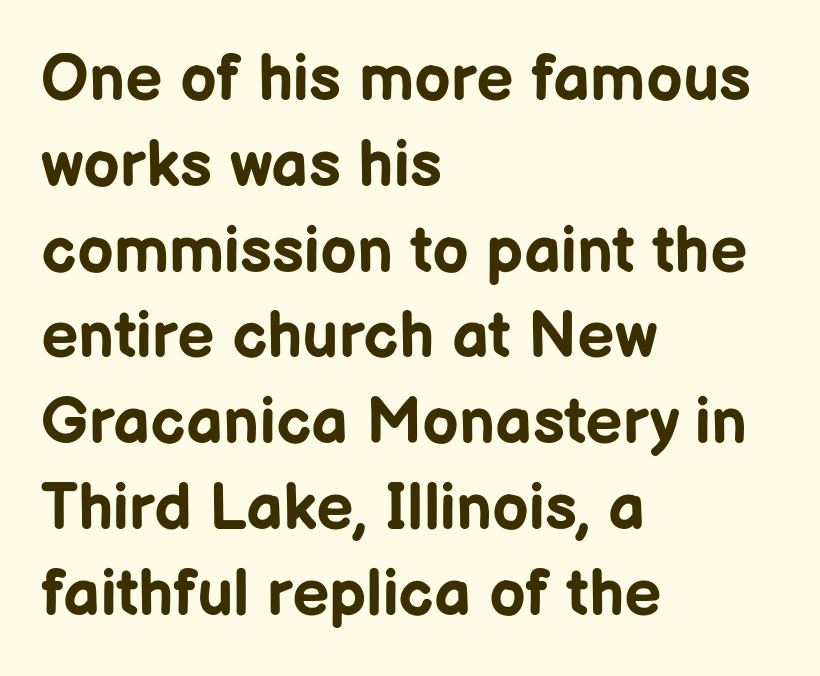
The image shows 65 px bold sans-serif type, upright; set left-aligned, normal line spacing (1.32x), normal letter spacing, not underlined; low stroke contrast and a medium x-height.
